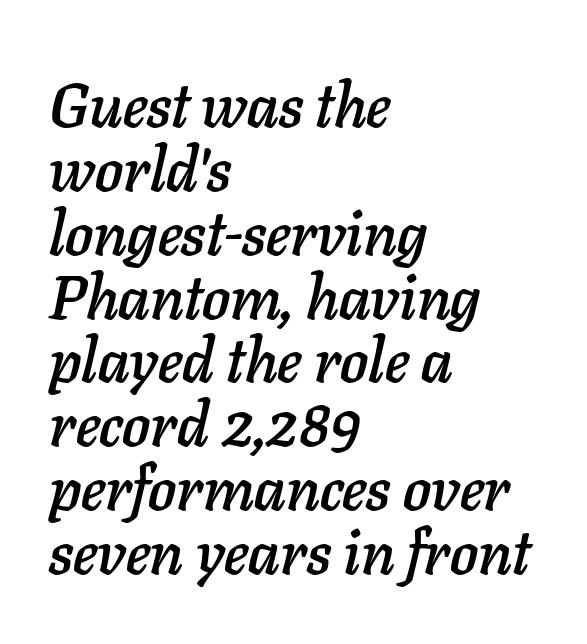
The image shows 62 px text type, italic (leaning right); set left-aligned, tight line spacing (1.03x), normal letter spacing, not underlined; low stroke contrast and a medium x-height.
